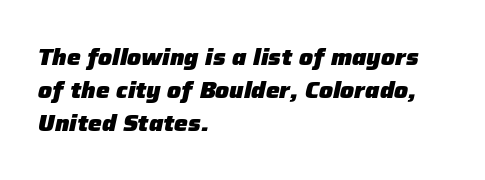
In terms of posture, this sample is oblique. What stands out about the letter spacing? Nothing — it is the standard amount. A classic flush-left, rag-right setting is used for this passage. What weight is shown? A full bold with thick strokes.
